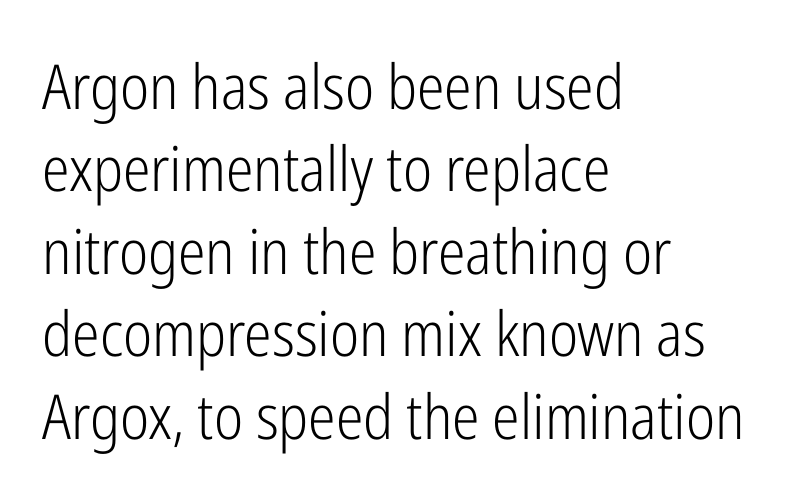
The image shows 62 px light, condensed sans-serif type, upright; set left-aligned, normal line spacing (1.33x), normal letter spacing, not underlined; low stroke contrast and a medium x-height.
